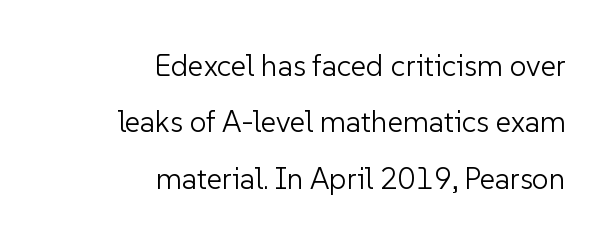
Nobody drew a line under any word here. The rendering uses natural spacing where letterforms have individual widths. Which margin do the lines hug? The right one — the left edge is uneven. The cut favours lightness, reaching ordinary text weight at its darkest. You can tell it's not italic because the verticals are truly vertical.
